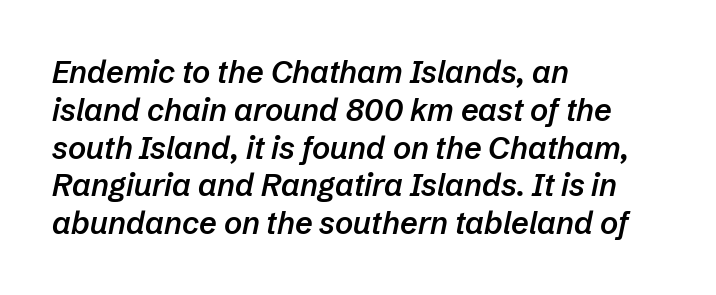
{"italic": "yes", "lean": "right", "slant_degrees": 12, "bold": "semi", "weight": "semibold", "width": "normal", "stroke_contrast": "low", "x_height": "medium", "monospaced": "no", "underline": "no", "align": "left", "line_spacing_ratio": 1.22, "letter_spacing": "normal", "letter_spacing_em": 0.0, "glyph_px": 31}
